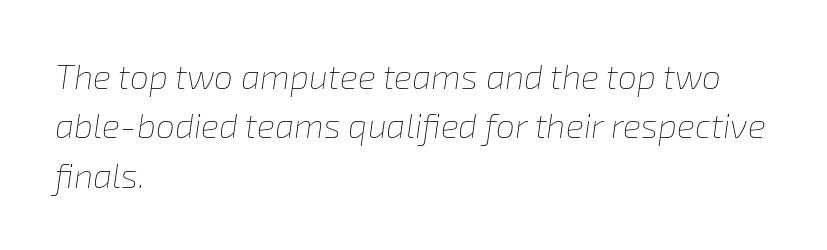
The image shows 34 px thin type, italic (leaning right); set left-aligned, normal line spacing (1.45x), normal letter spacing, not underlined; low stroke contrast and a medium x-height.
